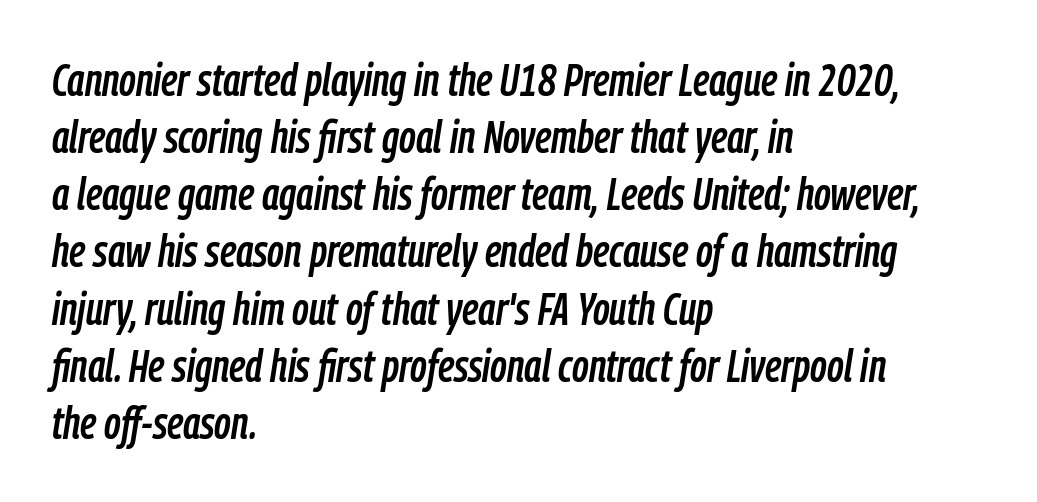
Reading down the block, your eye returns to a fixed left position each line. These lines are rendered in a variable-pitch font. Reading down the column, the eye jumps a familiar distance to each next line. The axis of the letterforms is tilted away from vertical. The space beneath each line is pristine and unruled.
